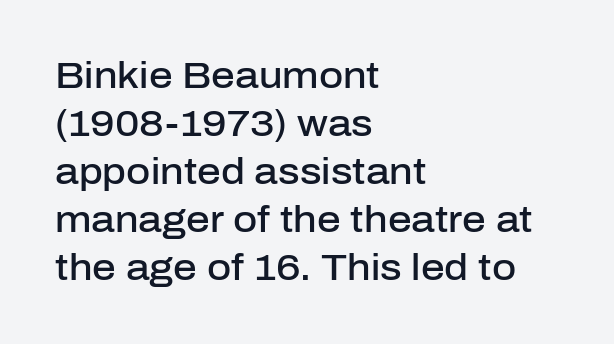
No extra tracking has been applied to these lines. Looks like regular typesetting: each glyph gets only the width it needs. Do the letters lean? They stand straight. The typesetter chose a ragged-right arrangement here. The leading is moderate, giving the passage an even texture.
